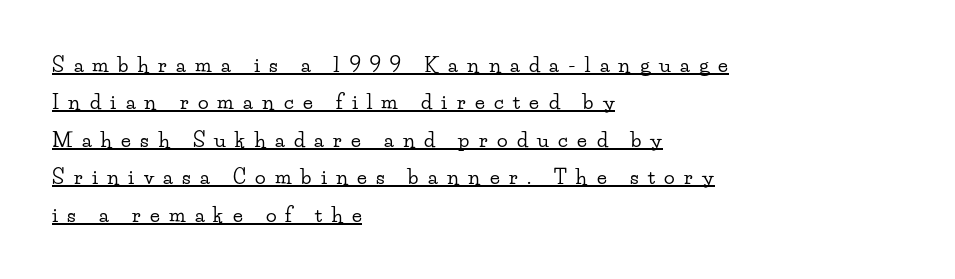
The typesetter chose a ragged-right arrangement here. These lines have a slow, spaced-out rhythm from letter to letter. You can see a thin bar hugging the bottom of the glyphs. Italic? Not at all — the glyphs are vertical.
